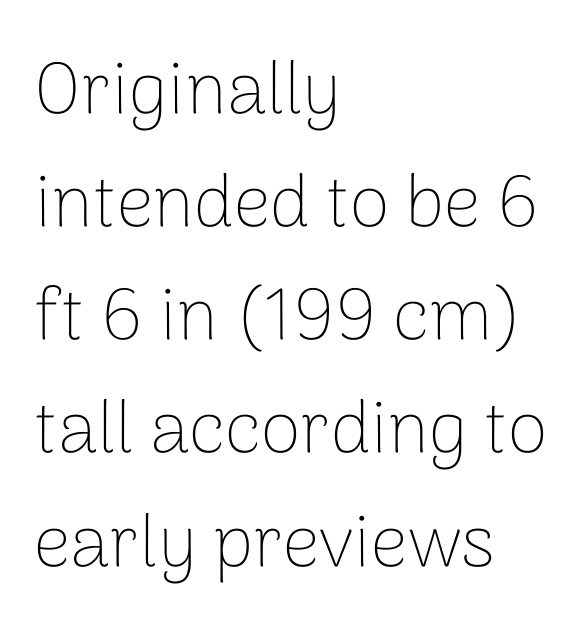
{"serif": "no", "italic": "no", "bold": "no", "weight": "thin", "width": "normal", "stroke_contrast": "low", "x_height": "medium", "monospaced": "no", "underline": "no", "align": "left", "line_spacing": "normal", "line_spacing_ratio": 1.55, "letter_spacing": "normal", "letter_spacing_em": 0.0, "glyph_px": 73}
